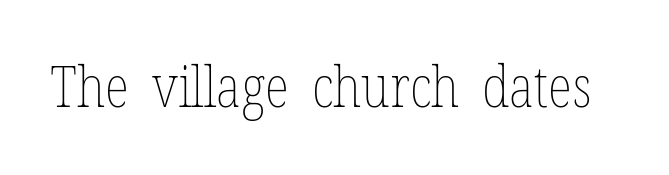
Character widths vary here, with narrow letters taking less room than wide ones. Check under the words: just untouched page. Glyph-to-glyph distance matches everyday printed text. The lettering holds an erect, upright posture throughout.
